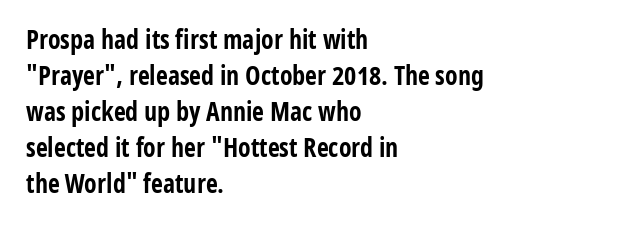
The image shows 26 px bold type, upright; set left-aligned, normal line spacing (1.38x), normal letter spacing, not underlined.
